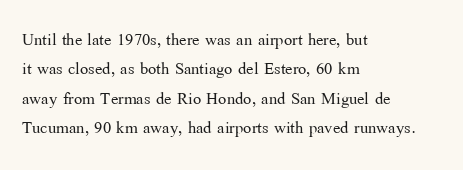
The image shows 22 px text type, upright; set left-aligned, normal line spacing (1.33x), normal letter spacing, not underlined.
